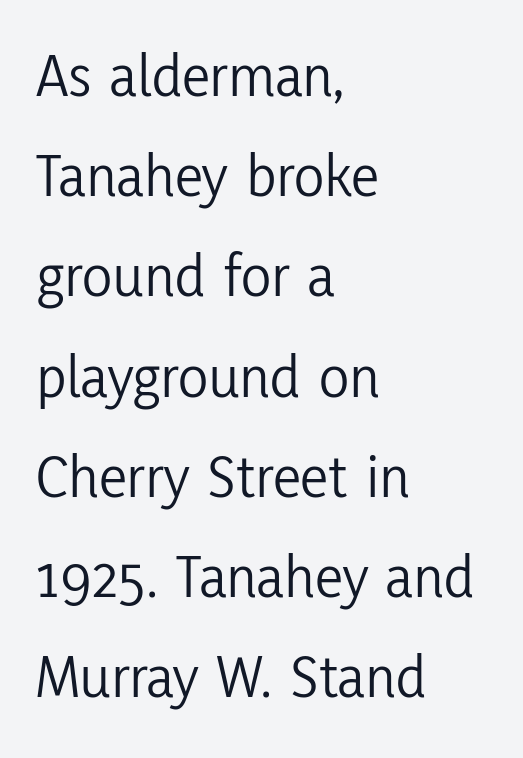
{"serif": "no", "italic": "no", "bold": "no", "weight": "light", "width": "condensed", "stroke_contrast": "low", "x_height": "medium", "monospaced": "no", "underline": "no", "align": "left", "line_spacing": "normal", "line_spacing_ratio": 1.59, "letter_spacing": "normal", "letter_spacing_em": 0.0, "glyph_px": 63}
